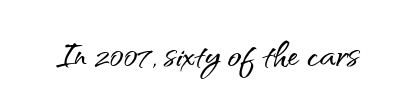
The image shows 45 px sans-serif type; set normal letter spacing, not underlined; medium stroke contrast and a small x-height.
